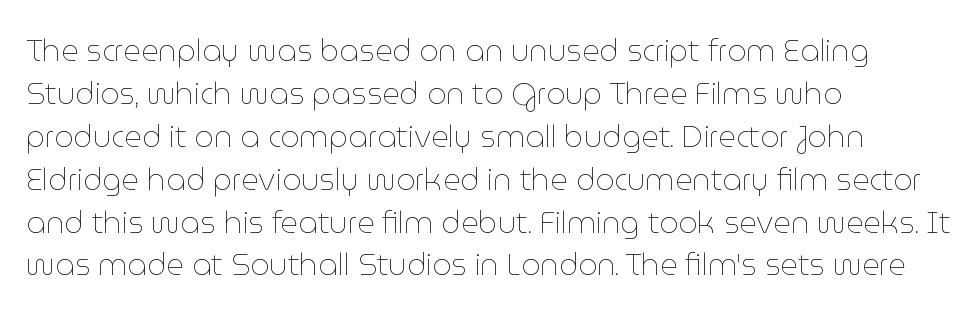
The image shows 30 px thin type, upright; set left-aligned, normal line spacing (1.43x), normal letter spacing, not underlined; low stroke contrast and a medium x-height.
